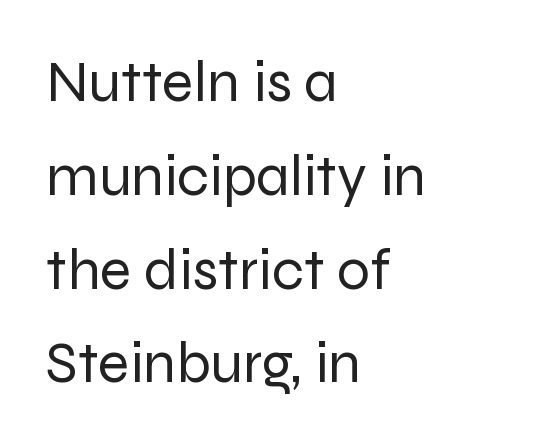
Q: Is the text bold? A: No.
Q: Is the text italic (slanted)? A: No, it is upright.
Q: Is the typeface a serif or a sans-serif typeface? A: Sans-serif.
Q: Is the text underlined? A: No.
Q: How is the paragraph aligned? A: Left-aligned.
Q: Is the spacing between letters normal or unusually wide? A: Normal.
Q: Is the spacing between lines tight, normal or loose? A: Normal.
Q: Width (condensed, normal, or wide)? A: Normal.
Q: Stroke contrast? A: Low.
Q: x-height? A: Medium.
Q: Monospaced? A: No.
